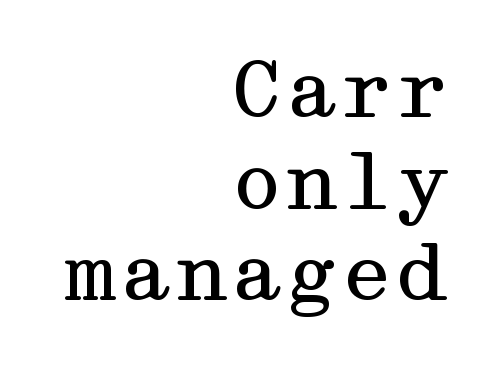
Q: Is the text bold? A: No.
Q: Is the text italic (slanted)? A: No, it is upright.
Q: Is the typeface a serif or a sans-serif typeface? A: Serif.
Q: Is the text underlined? A: No.
Q: How is the paragraph aligned? A: Right-aligned.
Q: Is the spacing between letters normal or unusually wide? A: Normal.
Q: Width (condensed, normal, or wide)? A: Wide.
Q: Stroke contrast? A: Medium.
Q: x-height? A: Medium.
